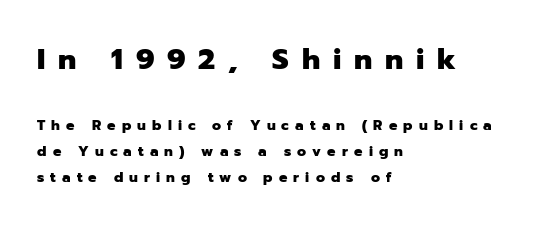
Descenders hang freely into open space. Students, this is bold: see how much ink each stroke carries. Looks like regular typesetting: each glyph gets only the width it needs. Two sizes are in play, and the larger belongs to the first block.
